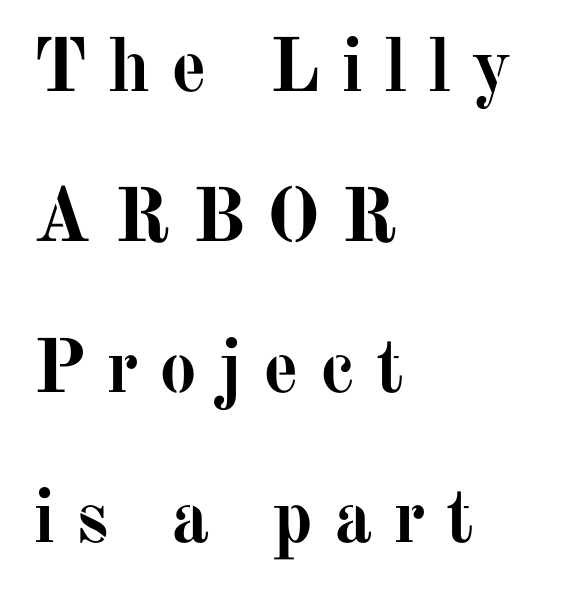
Descender tails drop into unmarked territory. Successive baselines arrive slowly, with a big drop between each. Serifs: yes, visible at the terminals of the letterforms. Students, note that the glyphs here are deliberately spaced far apart. A typesetter would call this proportional, since set widths differ per character. No italicization has been applied; the sample stays upright.
